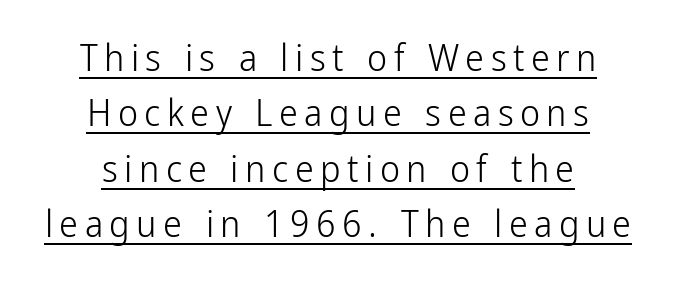
The image shows 38 px light, condensed sans-serif type, upright; set centered, normal line spacing (1.46x), underlined; low stroke contrast and a medium x-height.
